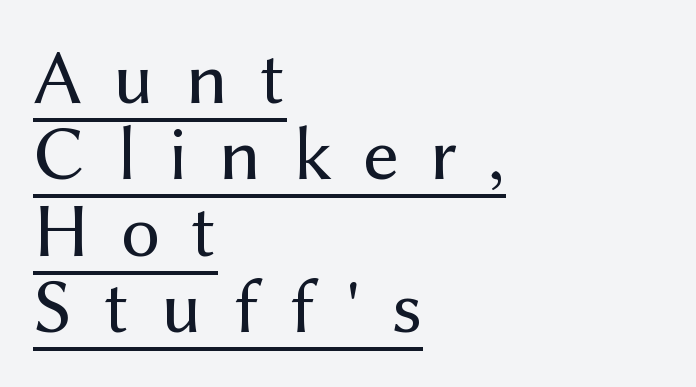
Q: Is the text bold? A: No.
Q: Is the text italic (slanted)? A: No, it is upright.
Q: Is the typeface a serif or a sans-serif typeface? A: Sans-serif.
Q: Is the text underlined? A: Yes.
Q: How is the paragraph aligned? A: Left-aligned.
Q: Is the spacing between letters normal or unusually wide? A: Unusually wide.
Q: Is the spacing between lines tight, normal or loose? A: Tight.
Q: Width (condensed, normal, or wide)? A: Normal.
Q: Stroke contrast? A: Medium.
Q: x-height? A: Medium.
Q: Monospaced? A: No.
